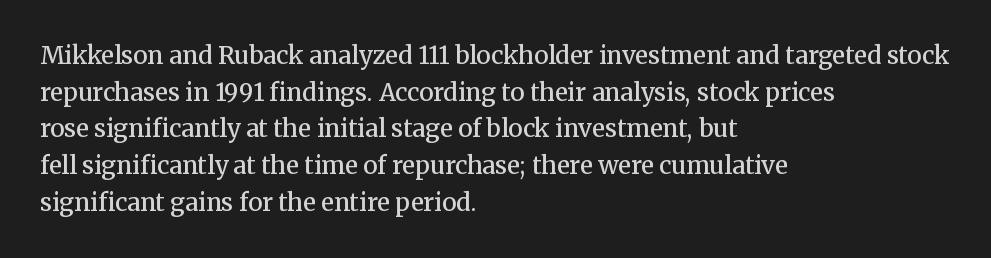
If you drew a line through each stem, it would be perfectly vertical. Each line starts at the same left margin while the right side varies. The string is rendered with underlining switched off. In terms of weight, the rendering is demibold, just under bold.
